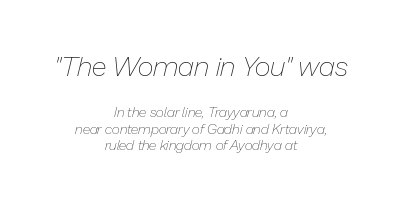
Q: Is the text bold? A: No.
Q: Is the text italic (slanted)? A: Yes, it leans right by about 13 degrees.
Q: Is the text underlined? A: No.
Q: How is the paragraph aligned? A: Centered.
Q: Is the spacing between letters normal or unusually wide? A: Normal.
Q: Which block of text is set in a larger size, the first (top) or the second (bottom)? A: The first (top) one.
Q: Width (condensed, normal, or wide)? A: Normal.
Q: Stroke contrast? A: Low.
Q: x-height? A: Medium.
Q: Monospaced? A: No.
